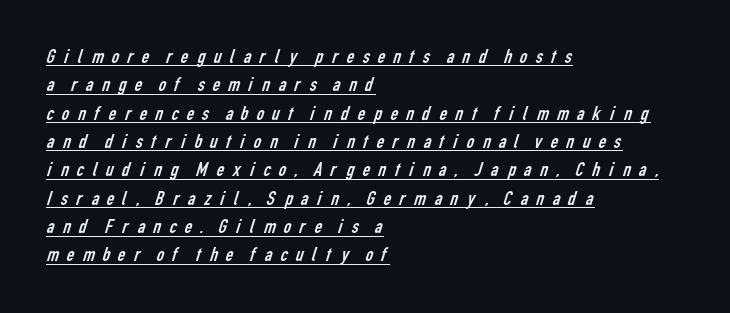
This rendering uses left alignment, leaving the right contour irregular. The space between consecutive lines is moderate. There is plenty of visible air inserted between adjacent glyphs. Underlined type.
